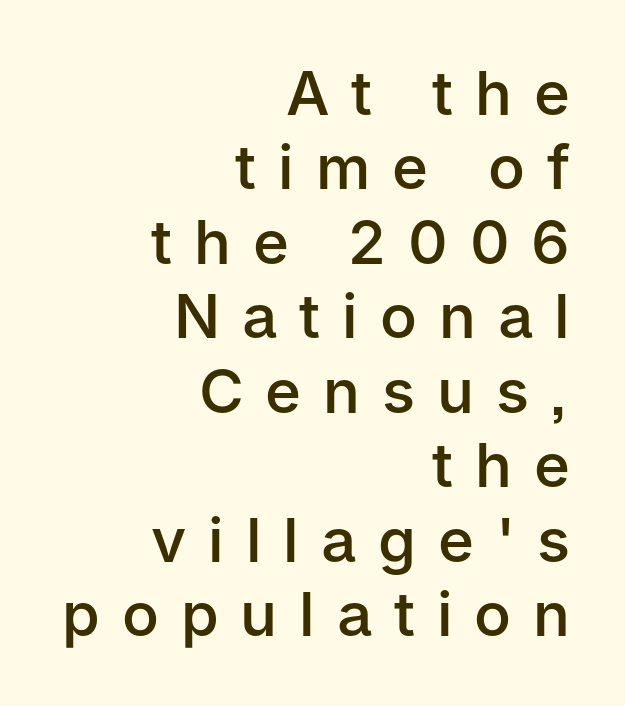
The tracking reads as deliberately expanded to a designer's eye. The typesetting leans somewhat heavy: a semibold. The lettering holds an erect, upright posture throughout. The foot of each line stays bare and open. The type family on display is of the sans-serif kind. Every row of glyphs terminates at an identical x-position on the right.
